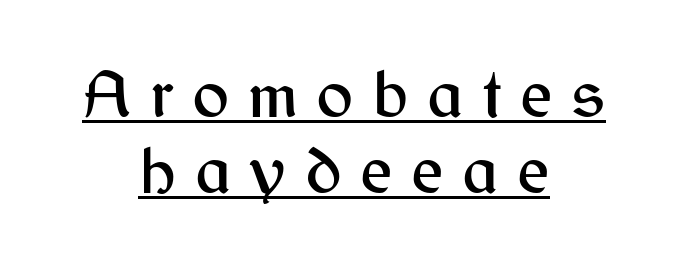
Underlining? Definitely there. Compared with typical paragraphs, the rows here are closer together. The line texture is sparse and dotted thanks to wide tracking. Look at the bottom of the vertical strokes: they stop flat, with no serifs.
